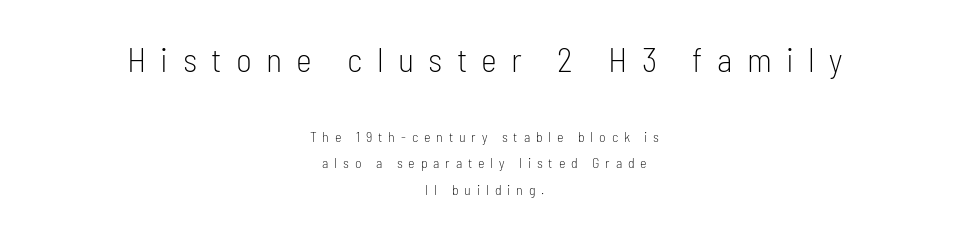
{"serif": "no", "italic": "no", "bold": "no", "weight": "light", "width": "condensed", "stroke_contrast": "low", "x_height": "medium", "monospaced": "no", "underline": "no", "align": "center", "line_spacing_ratio": 1.86, "letter_spacing": "wide", "letter_spacing_em": 0.42, "larger_block": "first", "size_ratio": 2.43, "glyph_px": 34}
